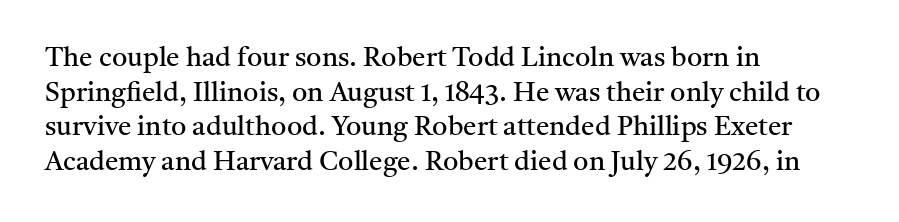
The block of text has a typical density, with ordinary space between rows. Which margin do the lines hug? The left one — the right edge is uneven. The space directly below the letters is spotless. This is the regular roman posture of the typeface. Does extra space separate the letters? No, they use regular spacing.
